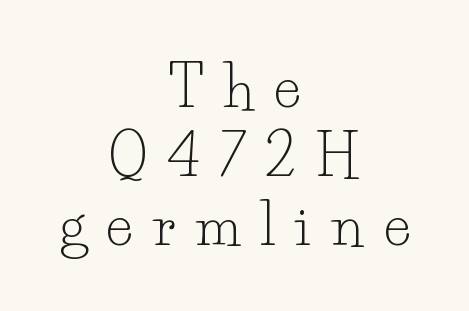
Quick note: not italic, upright. Weight: not bold — regular or lighter. A typesetter would call this proportional, since set widths differ per character. Does the copy run flush right? No — it is centered line by line. Bare-footed words on every line.
